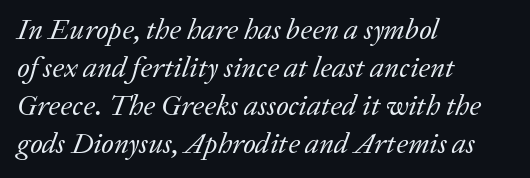
Q: Is the text bold? A: No.
Q: Is the text italic (slanted)? A: Yes, it leans right by about 20 degrees.
Q: Is the typeface a serif or a sans-serif typeface? A: Serif.
Q: Is the text underlined? A: No.
Q: How is the paragraph aligned? A: Left-aligned.
Q: Is the spacing between letters normal or unusually wide? A: Normal.
Q: Is the spacing between lines tight, normal or loose? A: Normal.
Q: Width (condensed, normal, or wide)? A: Normal.
Q: Stroke contrast? A: Low.
Q: x-height? A: Medium.
Q: Monospaced? A: No.
